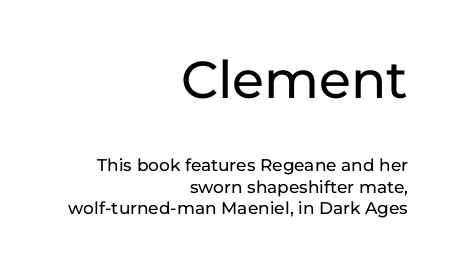
Q: Is the text italic (slanted)? A: No, it is upright.
Q: Is the typeface a serif or a sans-serif typeface? A: Sans-serif.
Q: Is the text underlined? A: No.
Q: How is the paragraph aligned? A: Right-aligned.
Q: Is the spacing between letters normal or unusually wide? A: Normal.
Q: Is the spacing between lines tight, normal or loose? A: Normal.
Q: Which block of text is set in a larger size, the first (top) or the second (bottom)? A: The first (top) one.
Q: Width (condensed, normal, or wide)? A: Normal.
Q: Stroke contrast? A: Low.
Q: x-height? A: Medium.
Q: Monospaced? A: No.
